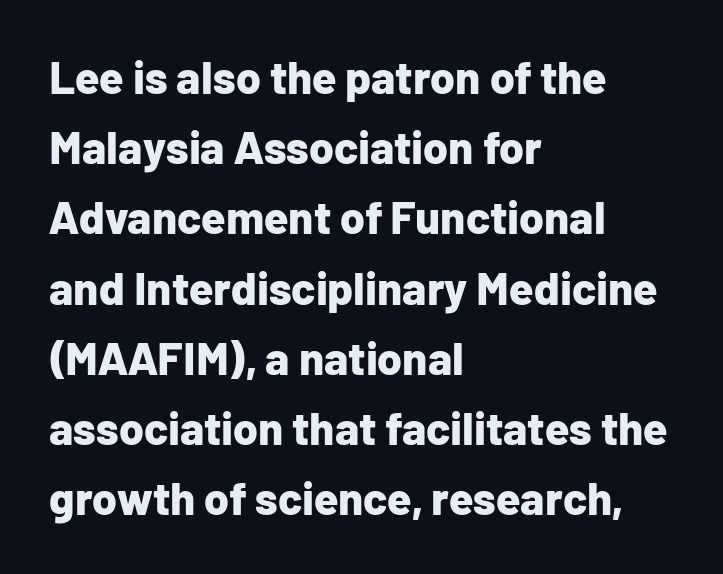
The image shows 45 px bold sans-serif type, upright; set left-aligned, normal line spacing (1.56x), normal letter spacing, not underlined; low stroke contrast and a medium x-height.
